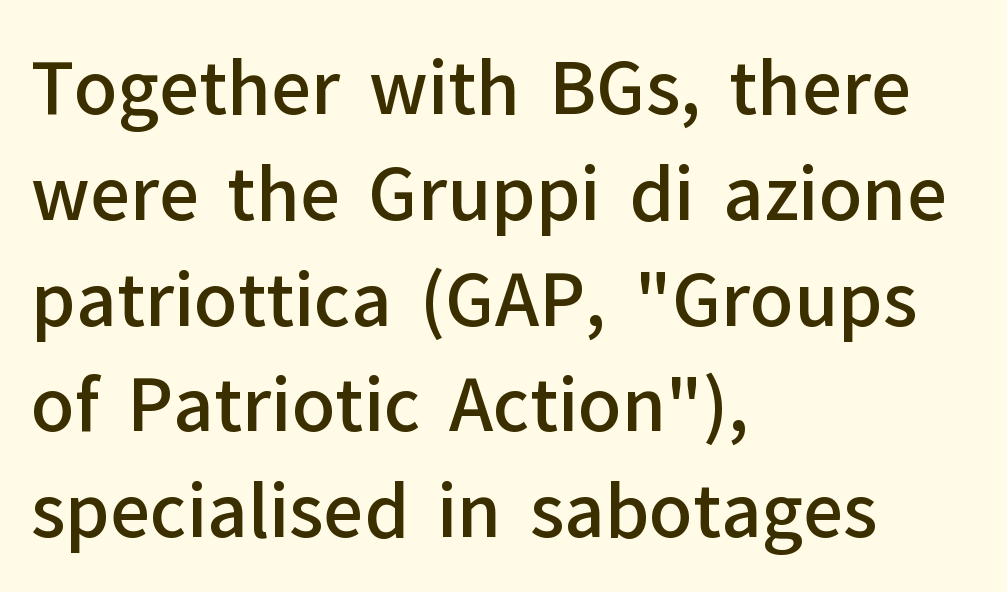
Q: Is the text bold? A: Semi-bold.
Q: Is the text italic (slanted)? A: No, it is upright.
Q: Is the typeface a serif or a sans-serif typeface? A: Sans-serif.
Q: Is the text underlined? A: No.
Q: How is the paragraph aligned? A: Left-aligned.
Q: Is the spacing between letters normal or unusually wide? A: Normal.
Q: Is the spacing between lines tight, normal or loose? A: Normal.
Q: Width (condensed, normal, or wide)? A: Normal.
Q: Stroke contrast? A: Low.
Q: x-height? A: Medium.
Q: Monospaced? A: No.
